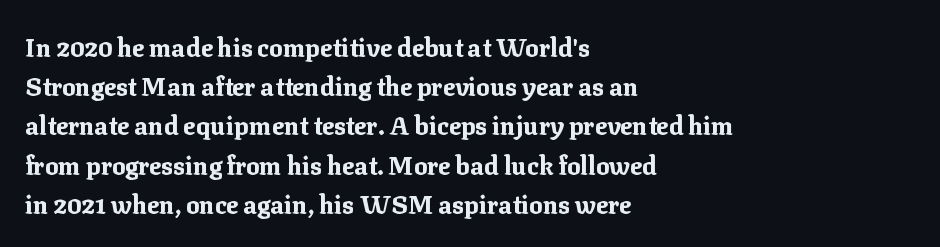
The image shows 25 px bold type, upright; set left-aligned, normal line spacing (1.57x), normal letter spacing, not underlined.
